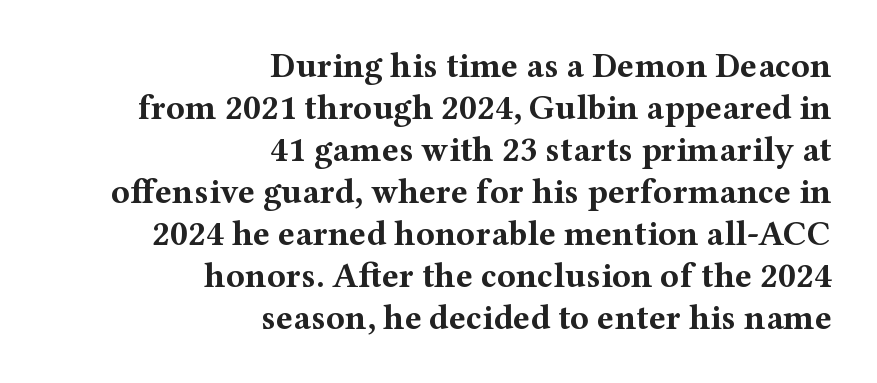
The space directly below the letters is spotless. Every character sits straight up, as roman type does. The typesetter chose a ragged-left arrangement here. In terms of letterform style, serifs are clearly present.
